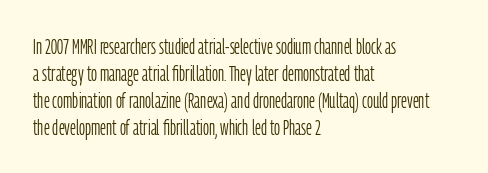
Q: Is the text bold? A: No.
Q: Is the text italic (slanted)? A: No, it is upright.
Q: Is the text underlined? A: No.
Q: How is the paragraph aligned? A: Left-aligned.
Q: Is the spacing between letters normal or unusually wide? A: Normal.
Q: Is the spacing between lines tight, normal or loose? A: Normal.
